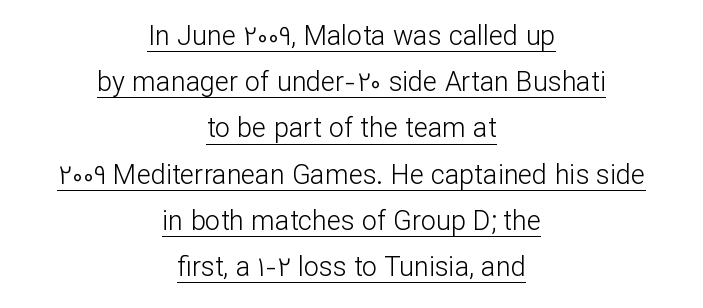
Q: Is the text bold? A: No.
Q: Is the text italic (slanted)? A: No, it is upright.
Q: Is the text underlined? A: Yes.
Q: How is the paragraph aligned? A: Centered.
Q: Is the spacing between letters normal or unusually wide? A: Normal.
